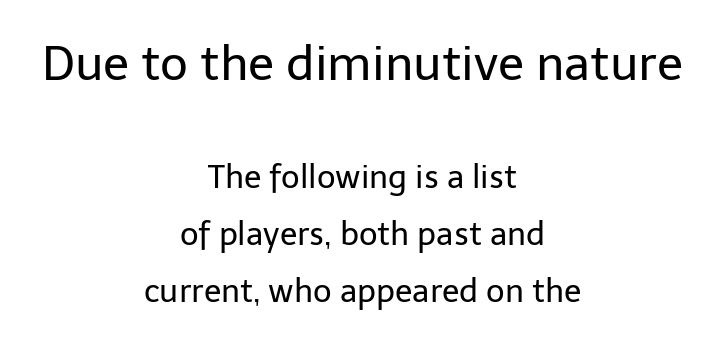
The image shows 48 px regular-weight sans-serif type, upright; set centered, line spacing 1.77x, normal letter spacing, not underlined; the first (top) block is 1.5x larger; low stroke contrast and a medium x-height.
